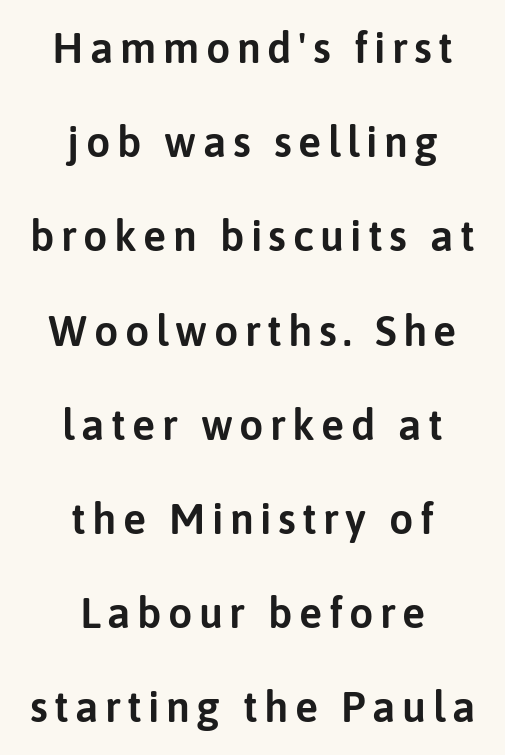
The image shows 43 px sans-serif type, upright; set centered, loose line spacing (2.19x), not underlined; low stroke contrast and a medium x-height.
